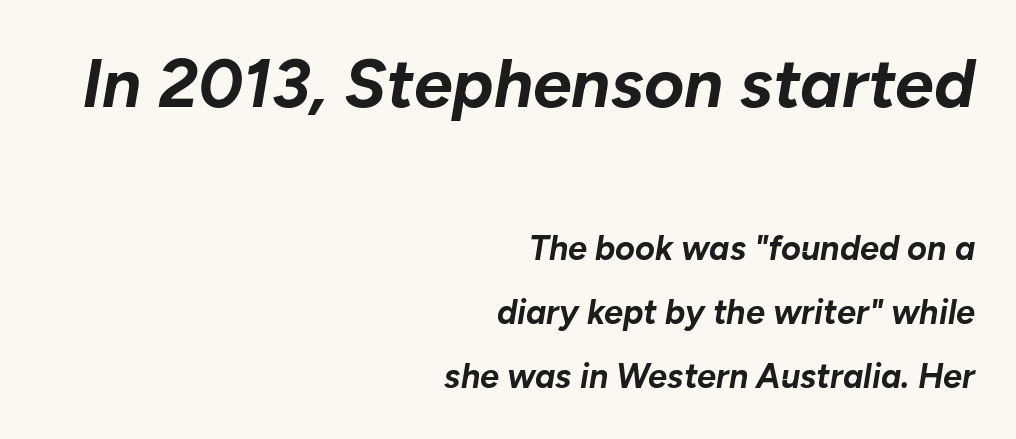
Q: Is the text bold? A: Yes.
Q: Is the text italic (slanted)? A: Yes, it leans right by about 10 degrees.
Q: Is the text underlined? A: No.
Q: How is the paragraph aligned? A: Right-aligned.
Q: Is the spacing between letters normal or unusually wide? A: Normal.
Q: Which block of text is set in a larger size, the first (top) or the second (bottom)? A: The first (top) one.
Q: Width (condensed, normal, or wide)? A: Normal.
Q: Stroke contrast? A: Low.
Q: x-height? A: Medium.
Q: Monospaced? A: No.
